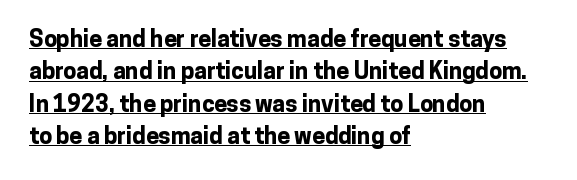
The face used here has the dense, thick strokes of a bold. In terms of letterspacing, this is plain default setting. This sample carries an underscore along the baseline area. The vertical gap from one line to the next is medium.
